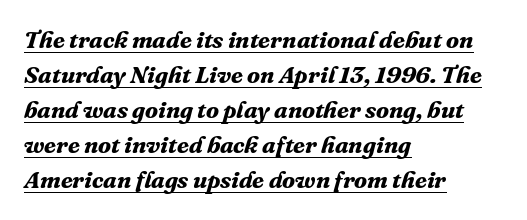
The image shows 24 px bold type, italic (leaning right); set left-aligned, normal line spacing (1.46x), normal letter spacing, underlined.
